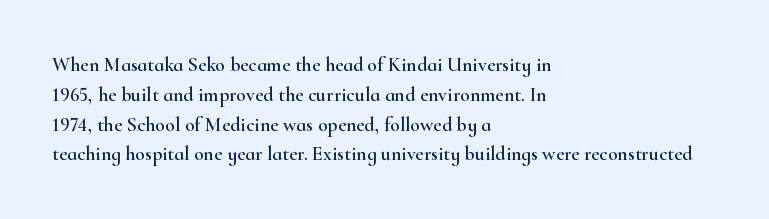
Q: Is the text italic (slanted)? A: No, it is upright.
Q: Is the text underlined? A: No.
Q: How is the paragraph aligned? A: Left-aligned.
Q: Is the spacing between letters normal or unusually wide? A: Normal.
Q: Is the spacing between lines tight, normal or loose? A: Normal.
